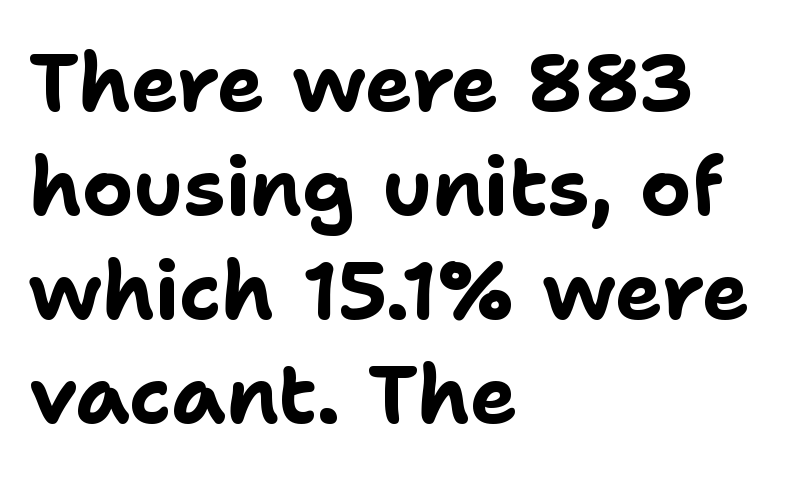
Is there much room between lines? A standard amount, neither cramped nor airy. Each line starts at the same left margin while the right side varies. In terms of weight, the rendering is a true, heavy bold. Anything drawn beneath the words? Only blank space. Tracking value appears to be zero — textbook default spacing.
